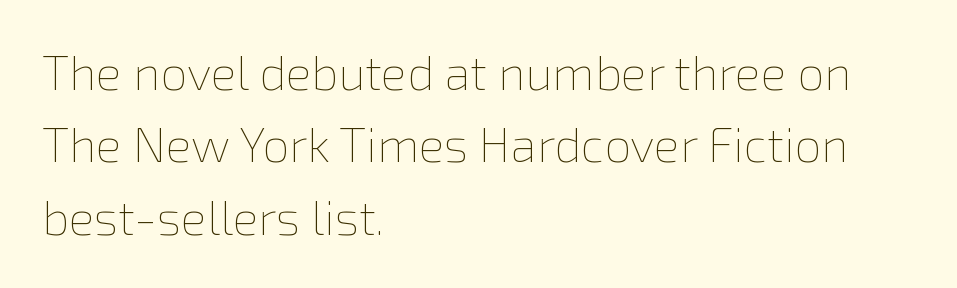
Stroke mass is kept to a normal reading level or below. This is roman type, the default non-slanted kind. A typesetter would call this leading conventional body-copy spacing. Short and long lines alike share a common starting point at left. Short note: letters normally spaced.
